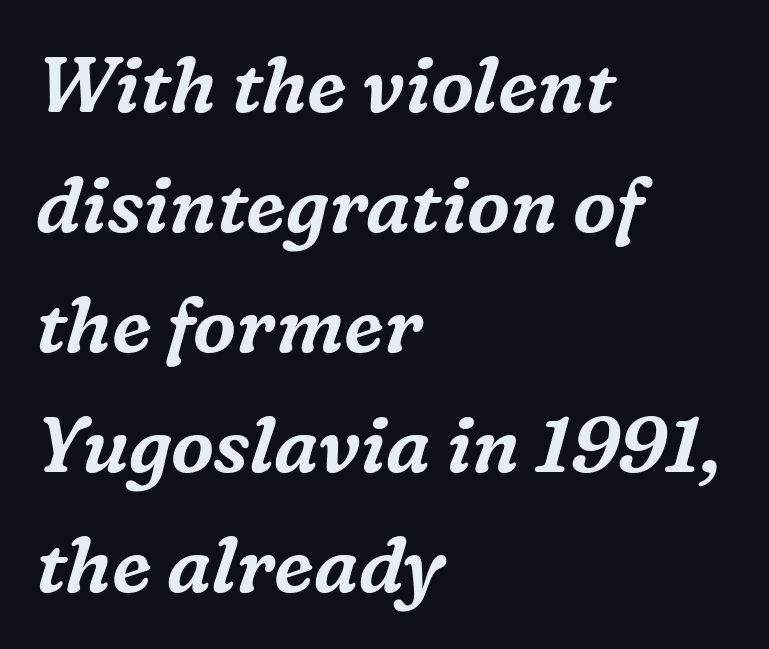
{"serif": "yes", "italic": "yes", "lean": "right", "slant_degrees": 16, "width": "normal", "stroke_contrast": "medium", "x_height": "medium", "monospaced": "no", "underline": "no", "align": "left", "line_spacing": "normal", "line_spacing_ratio": 1.56, "letter_spacing": "normal", "letter_spacing_em": 0.0, "glyph_px": 77}
